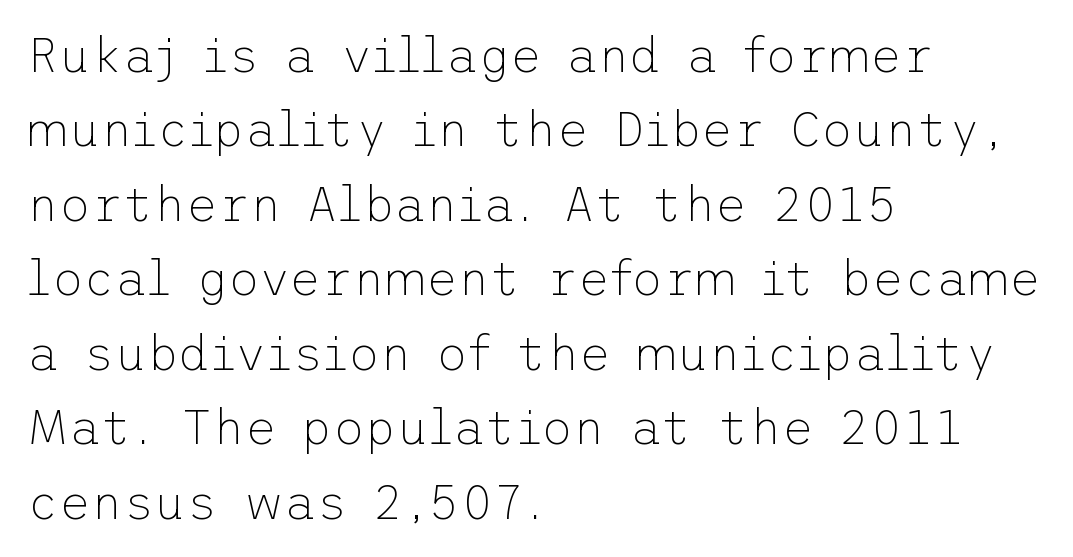
Every character sits straight up, as roman type does. Teacher's note: observe the even left margin — that is flush-left alignment. This rendering leaves character spacing at its baseline value. No word sits above an underline.
